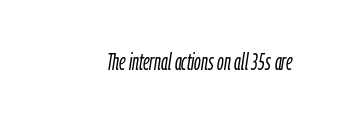
Q: Is the text bold? A: No.
Q: Is the text italic (slanted)? A: Yes, it leans right by about 9 degrees.
Q: Is the text underlined? A: No.
Q: Is the spacing between letters normal or unusually wide? A: Normal.
